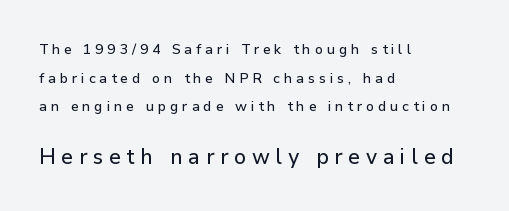
{"italic": "no", "underline": "no", "align": "left", "line_spacing": "loose", "line_spacing_ratio": 2.05, "letter_spacing": "wide", "letter_spacing_em": 0.27, "larger_block": "second", "size_ratio": 1.5, "glyph_px": 21}
